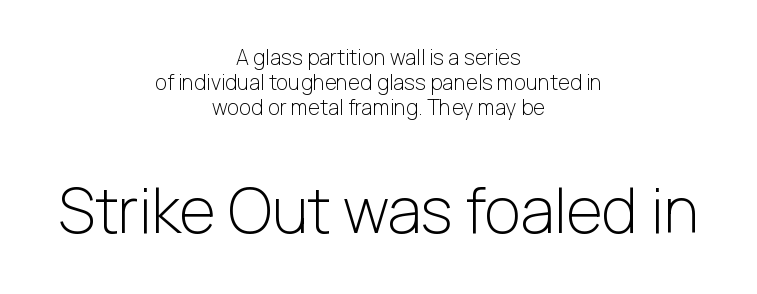
Q: Is the text bold? A: No.
Q: Is the text italic (slanted)? A: No, it is upright.
Q: Is the typeface a serif or a sans-serif typeface? A: Sans-serif.
Q: Is the text underlined? A: No.
Q: How is the paragraph aligned? A: Centered.
Q: Is the spacing between letters normal or unusually wide? A: Normal.
Q: Which block of text is set in a larger size, the first (top) or the second (bottom)? A: The second (bottom) one.
Q: Width (condensed, normal, or wide)? A: Normal.
Q: Stroke contrast? A: Low.
Q: x-height? A: Medium.
Q: Monospaced? A: No.
